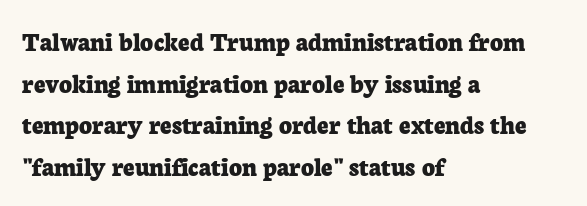
Characters follow at the spacing the type designer built in. A student would call this left alignment; a typographer would say flush left, rag right. This sample has the flowing, uneven cadence of proportional lettering. Clear beneath every line of the passage.
